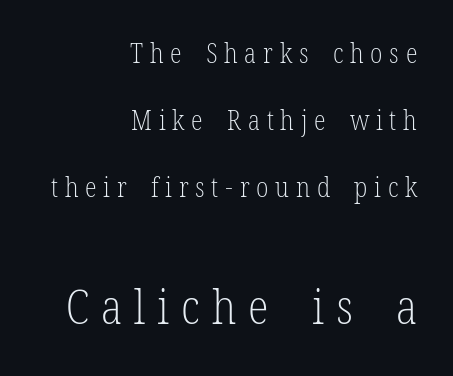
The baseline area is clear. Look at the tracking — it's clearly loosened, letters drifting apart. The passage shown is typeset with a serif family. Widely set lines give the paragraph a tall, airy silhouette. Stems and bowls with no extra thickness — not bold.
